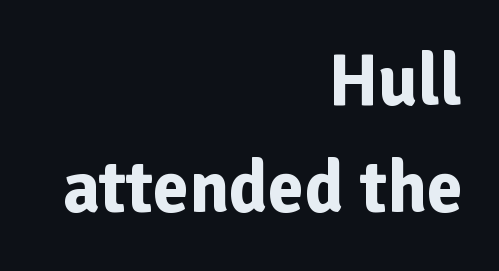
Q: Is the text bold? A: Yes.
Q: Is the text italic (slanted)? A: No, it is upright.
Q: Is the typeface a serif or a sans-serif typeface? A: Sans-serif.
Q: Is the text underlined? A: No.
Q: How is the paragraph aligned? A: Right-aligned.
Q: Is the spacing between letters normal or unusually wide? A: Normal.
Q: Is the spacing between lines tight, normal or loose? A: Normal.
Q: Width (condensed, normal, or wide)? A: Normal.
Q: Stroke contrast? A: Low.
Q: x-height? A: Medium.
Q: Monospaced? A: No.
